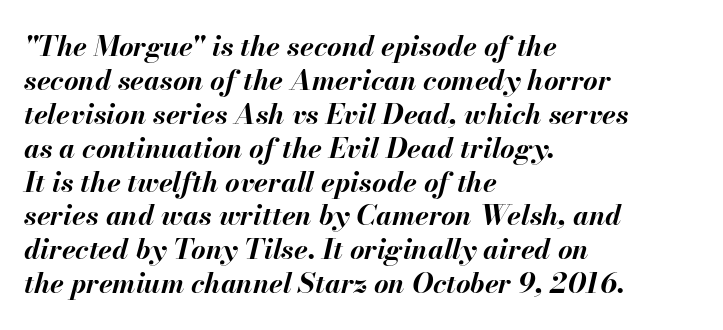
The image shows 28 px bold type, italic (leaning right); set left-aligned, line spacing 1.21x, normal letter spacing, not underlined; medium stroke contrast and a small x-height.
